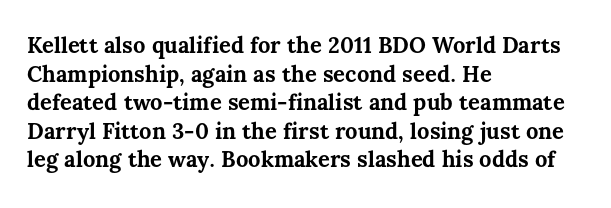
{"italic": "no", "bold": "yes", "underline": "no", "align": "left", "line_spacing": "normal", "line_spacing_ratio": 1.3, "letter_spacing": "normal", "letter_spacing_em": 0.0, "glyph_px": 22}
